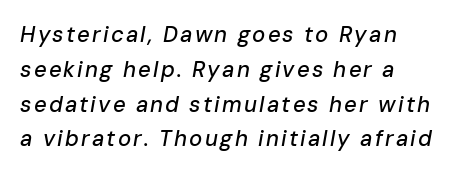
Underline: absent. You can tell it's italic because the verticals aren't actually vertical. In terms of leading, this rendering sits right in the middle.
